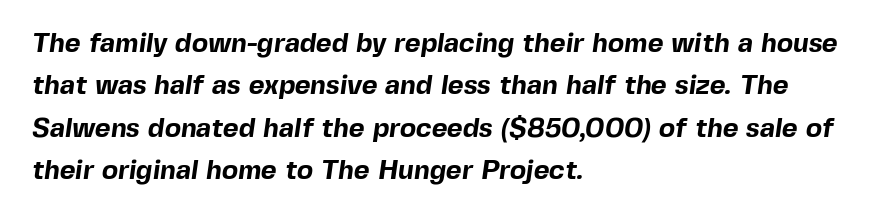
{"bold": "yes", "underline": "no", "align": "left", "line_spacing": "normal", "line_spacing_ratio": 1.57, "letter_spacing": "normal", "letter_spacing_em": 0.0, "glyph_px": 27}
